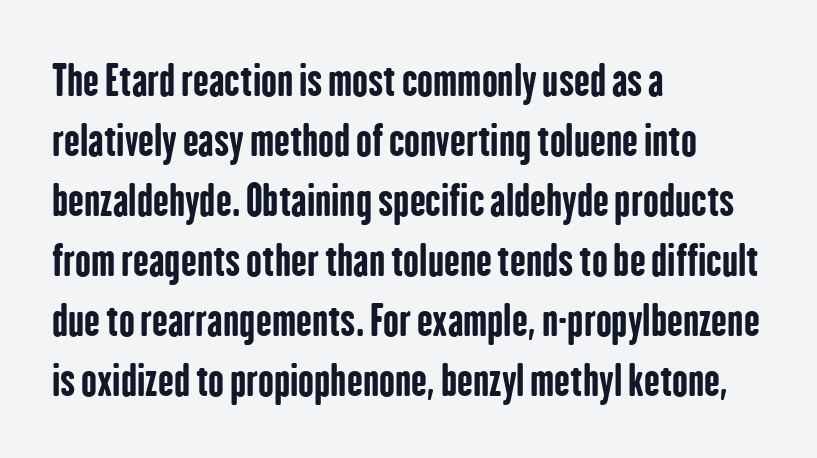
Q: Is the text bold? A: Yes.
Q: Is the text italic (slanted)? A: No, it is upright.
Q: Is the typeface a serif or a sans-serif typeface? A: Sans-serif.
Q: Is the text underlined? A: No.
Q: How is the paragraph aligned? A: Left-aligned.
Q: Is the spacing between letters normal or unusually wide? A: Normal.
Q: Is the spacing between lines tight, normal or loose? A: Normal.
Q: Width (condensed, normal, or wide)? A: Condensed.
Q: Stroke contrast? A: Low.
Q: x-height? A: Medium.
Q: Monospaced? A: No.
